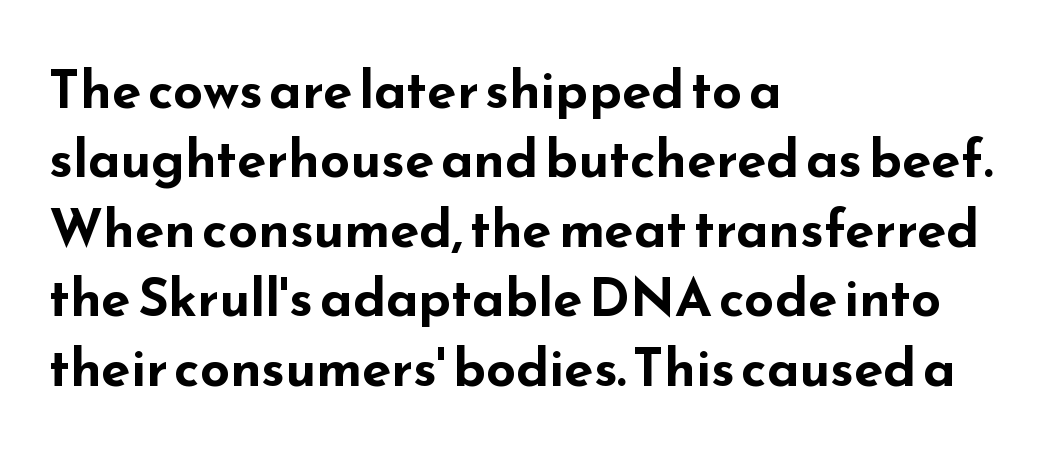
The typography opts for an upright posture over an oblique one. This rendering features lettering with no underline. The rendering uses natural spacing where letterforms have individual widths. Are there feet on the stems? There aren't — it's a sans. In CSS terms this would be text-align: left. Tracking here is standard; glyphs follow each other at the usual distance.
